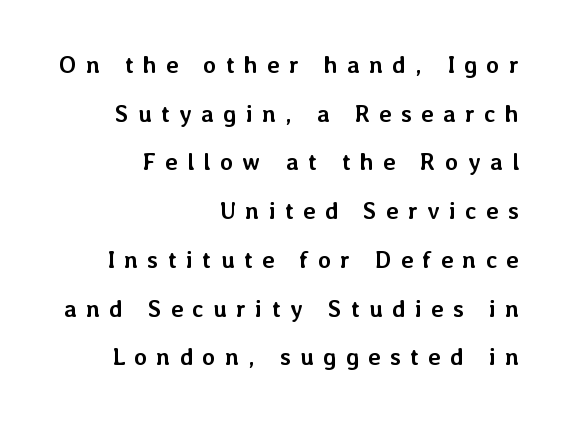
The image shows 24 px bold type, upright; set right-aligned, loose line spacing (2.03x), unusually wide letter spacing (+0.38 em), not underlined.
